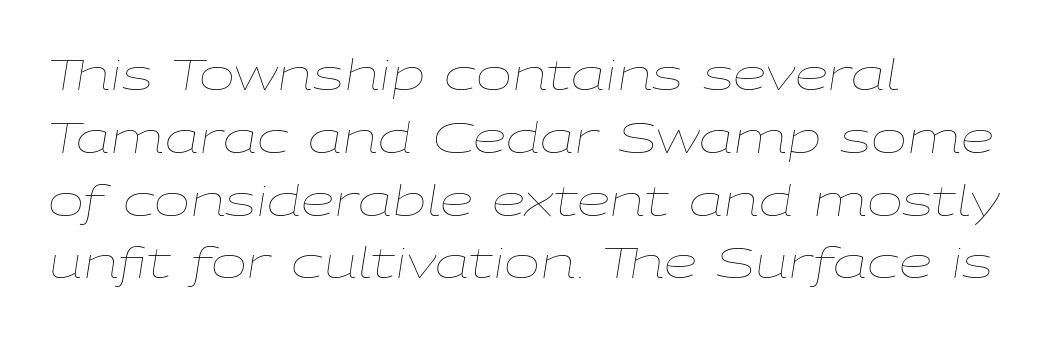
Q: Is the text bold? A: No.
Q: Is the text italic (slanted)? A: Yes, it leans right by about 9 degrees.
Q: Is the text underlined? A: No.
Q: How is the paragraph aligned? A: Left-aligned.
Q: Is the spacing between letters normal or unusually wide? A: Normal.
Q: Is the spacing between lines tight, normal or loose? A: Normal.
Q: Width (condensed, normal, or wide)? A: Wide.
Q: Stroke contrast? A: Low.
Q: x-height? A: Medium.
Q: Monospaced? A: No.
